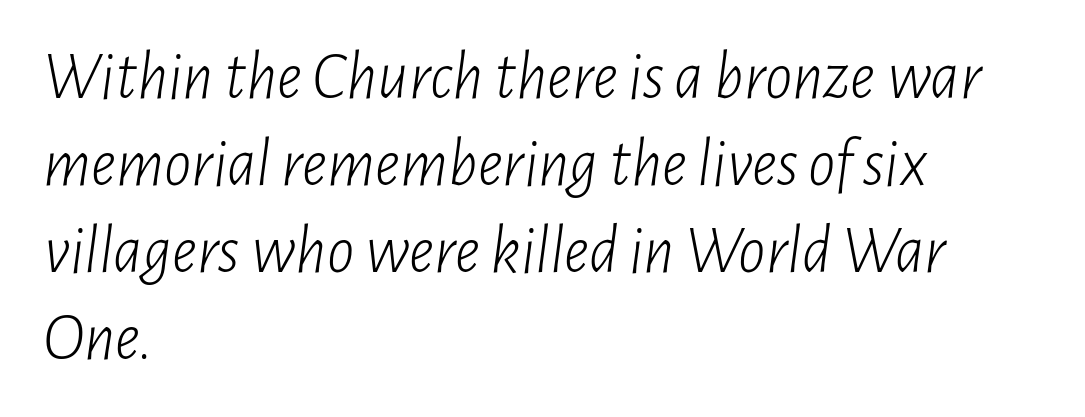
The image shows 68 px light, condensed type, italic (leaning right); set left-aligned, normal line spacing (1.28x), normal letter spacing, not underlined; low stroke contrast and a medium x-height.
